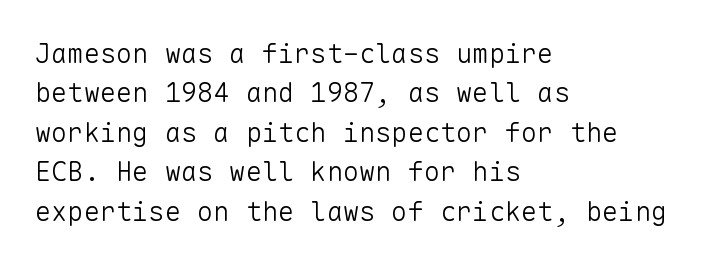
The image shows 27 px text type, upright; set left-aligned, normal line spacing (1.46x), normal letter spacing, not underlined.
